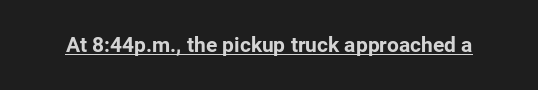
The image shows 21 px bold type, upright; set normal letter spacing, underlined.
